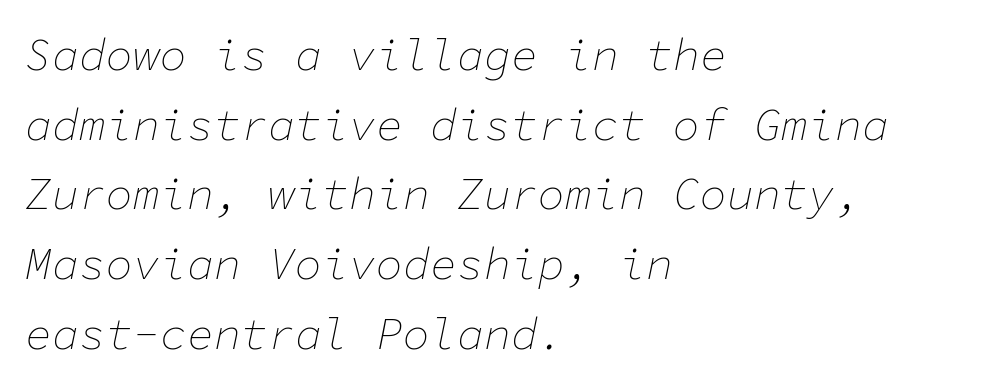
The image shows 45 px thin type, italic (leaning right), monospaced; set left-aligned, normal line spacing (1.55x), normal letter spacing, not underlined; low stroke contrast and a medium x-height.
